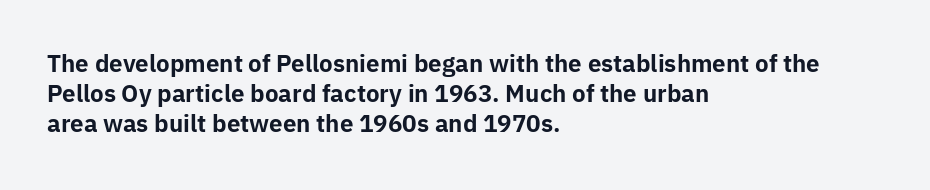
{"italic": "no", "bold": "yes", "underline": "no", "align": "left", "line_spacing": "normal", "line_spacing_ratio": 1.3, "letter_spacing": "normal", "letter_spacing_em": 0.0, "glyph_px": 23}
